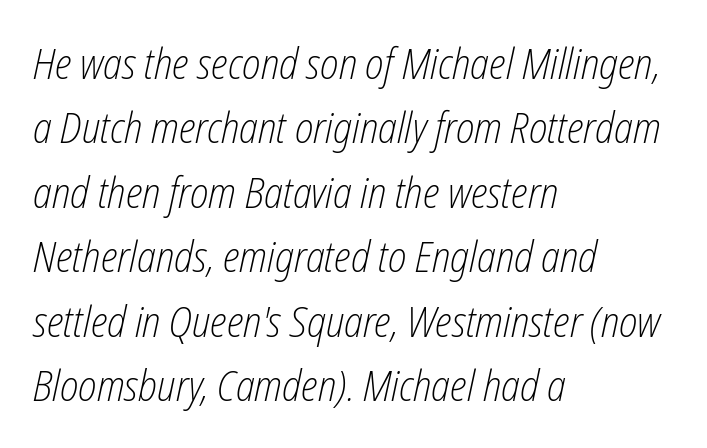
The image shows 43 px light, condensed type, italic (leaning right); set left-aligned, normal line spacing (1.5x), normal letter spacing, not underlined; low stroke contrast and a medium x-height.
